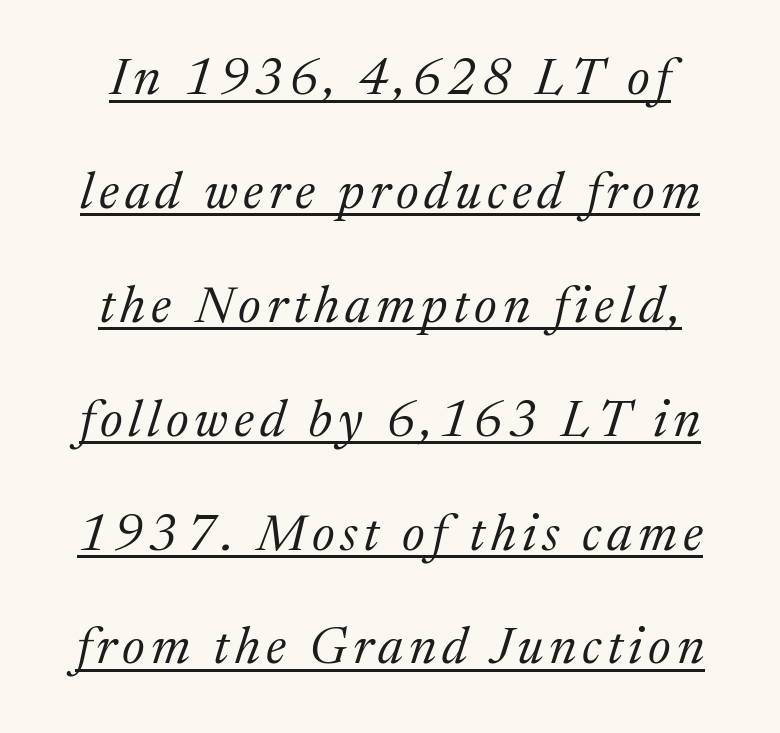
{"serif": "yes", "italic": "yes", "lean": "right", "slant_degrees": 17, "bold": "no", "weight": "regular", "width": "normal", "stroke_contrast": "medium", "x_height": "medium", "monospaced": "no", "underline": "yes", "line_spacing": "loose", "line_spacing_ratio": 2.19, "glyph_px": 52}
